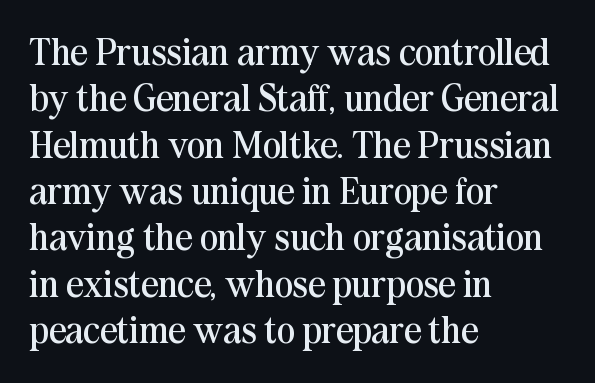
The image shows 38 px regular-weight serif type, upright; set left-aligned, line spacing 1.22x, normal letter spacing, not underlined; medium stroke contrast and a medium x-height.
